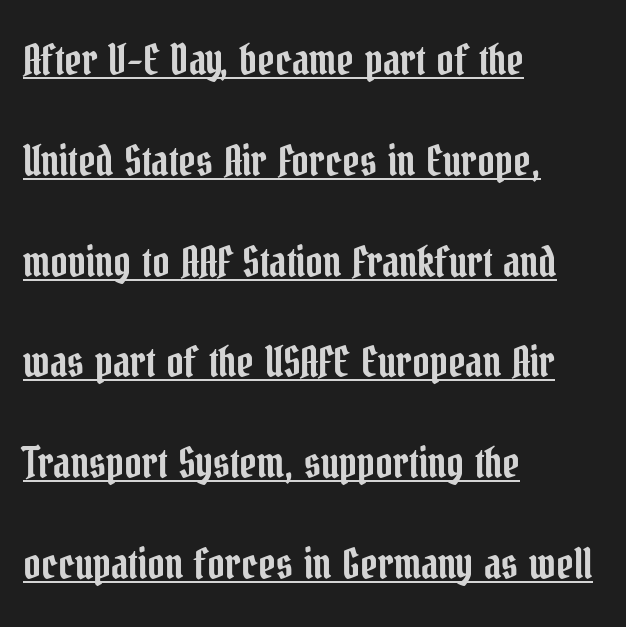
{"serif": "yes", "italic": "no", "width": "condensed", "stroke_contrast": "low", "x_height": "medium", "monospaced": "no", "underline": "yes", "align": "left", "line_spacing": "loose", "line_spacing_ratio": 2.4, "letter_spacing": "normal", "letter_spacing_em": 0.0, "glyph_px": 42}
